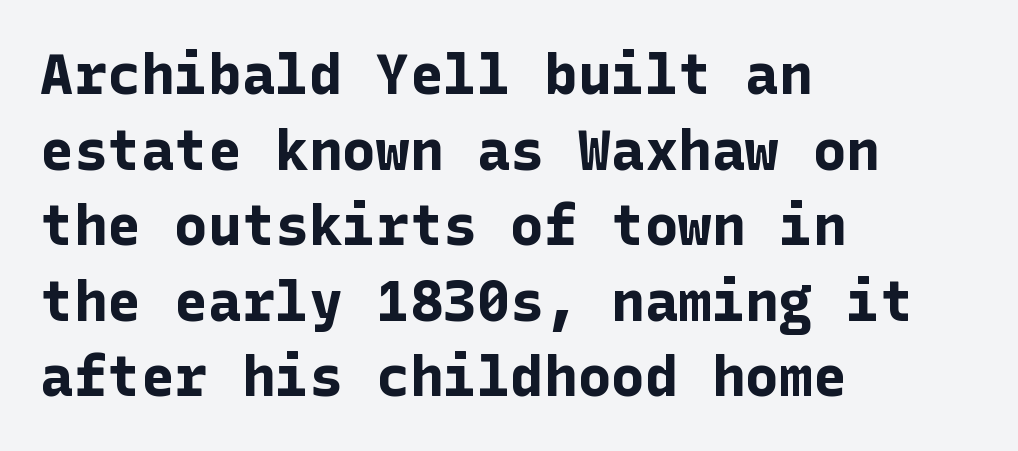
The image shows 56 px bold sans-serif type, upright; set left-aligned, normal line spacing (1.35x), normal letter spacing, not underlined; low stroke contrast and a medium x-height.
